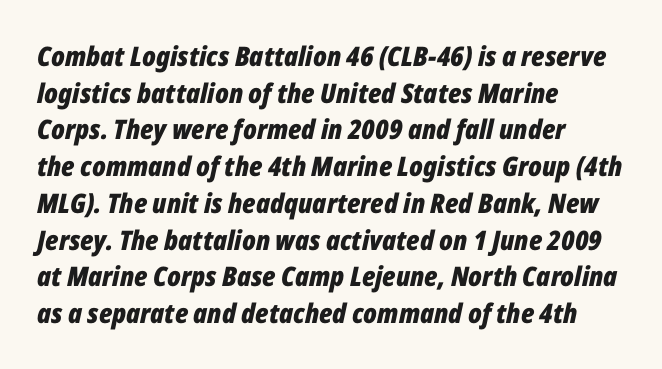
The image shows 27 px bold type, italic (leaning right); set left-aligned, normal line spacing (1.36x), normal letter spacing, not underlined.
